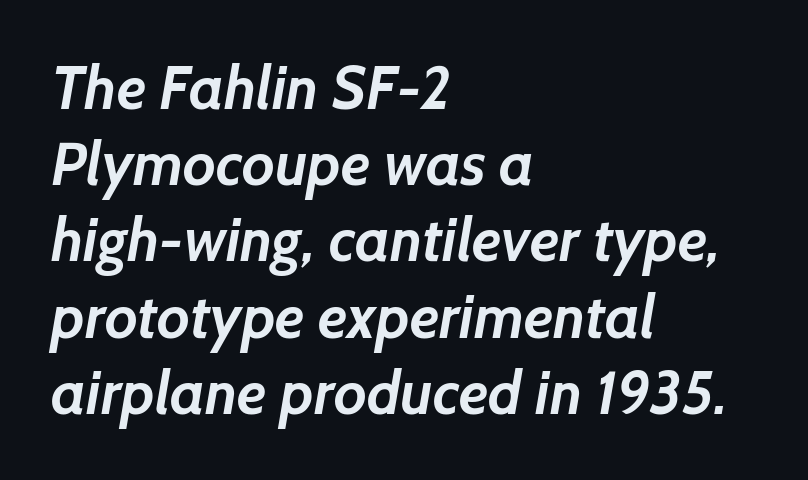
{"serif": "no", "bold": "yes", "weight": "semibold", "width": "normal", "stroke_contrast": "low", "x_height": "medium", "monospaced": "no", "underline": "no", "align": "left", "line_spacing": "normal", "line_spacing_ratio": 1.27, "letter_spacing": "normal", "letter_spacing_em": 0.0, "glyph_px": 60}
